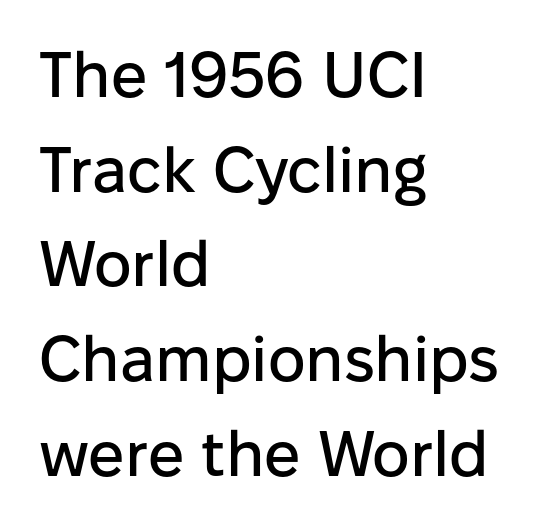
The image shows 64 px sans-serif type, upright; set left-aligned, normal line spacing (1.48x), normal letter spacing, not underlined; low stroke contrast and a medium x-height.
